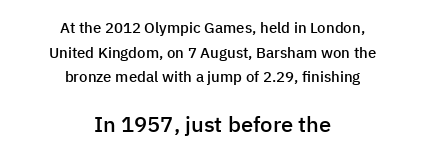
{"italic": "no", "bold": "semi", "underline": "no", "align": "center", "line_spacing": "normal", "line_spacing_ratio": 1.65, "letter_spacing": "normal", "letter_spacing_em": 0.0, "larger_block": "second", "size_ratio": 1.47, "glyph_px": 22}
